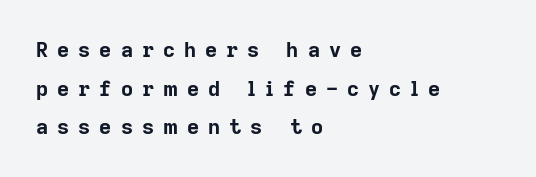
{"italic": "no", "bold": "yes", "underline": "no", "align": "left", "line_spacing_ratio": 1.84, "letter_spacing": "wide", "letter_spacing_em": 0.43, "glyph_px": 21}
